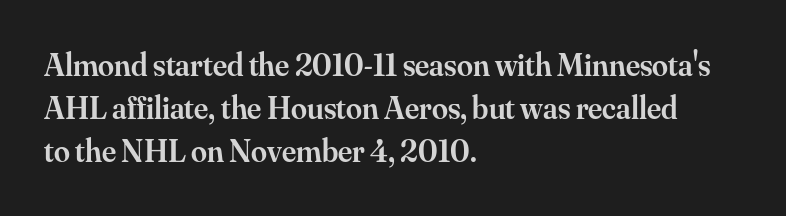
The image shows 32 px semibold serif type, upright; set left-aligned, normal line spacing (1.35x), normal letter spacing, not underlined; medium stroke contrast and a small x-height.
